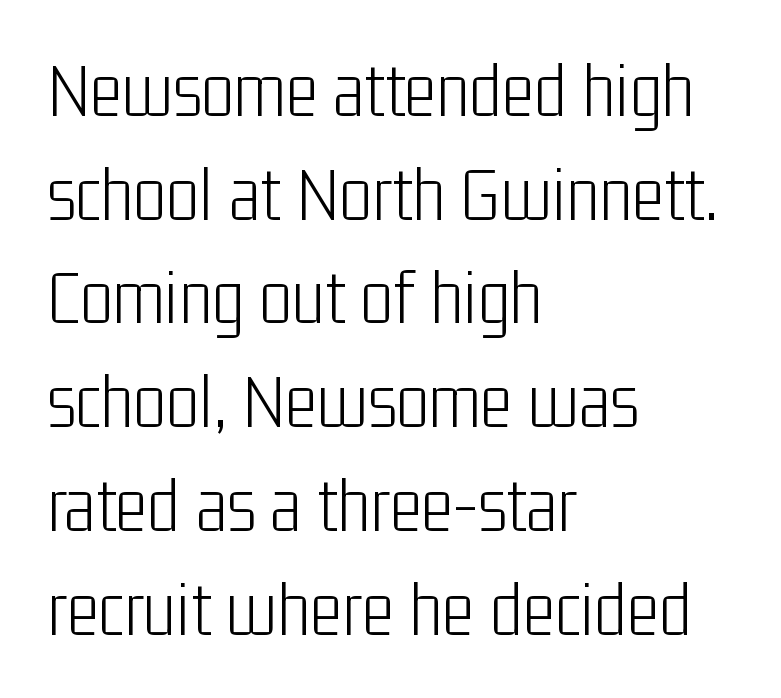
{"serif": "no", "italic": "no", "bold": "no", "weight": "light", "width": "condensed", "stroke_contrast": "low", "x_height": "medium", "monospaced": "no", "underline": "no", "align": "left", "line_spacing": "normal", "line_spacing_ratio": 1.33, "letter_spacing": "normal", "letter_spacing_em": 0.0, "glyph_px": 78}
